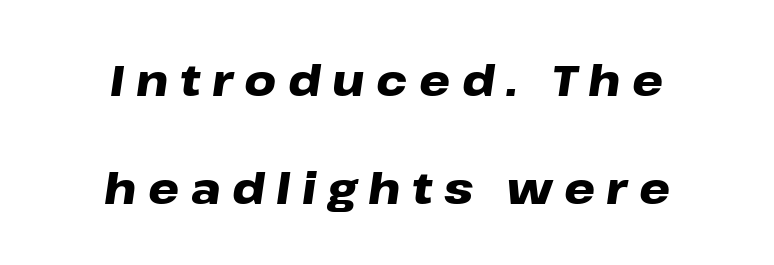
Slant detected: the letters are inclined. The font is running at its bold setting. This rendering uses center alignment, leaving both contours irregular but symmetric. These lines are rendered in a variable-pitch font.
